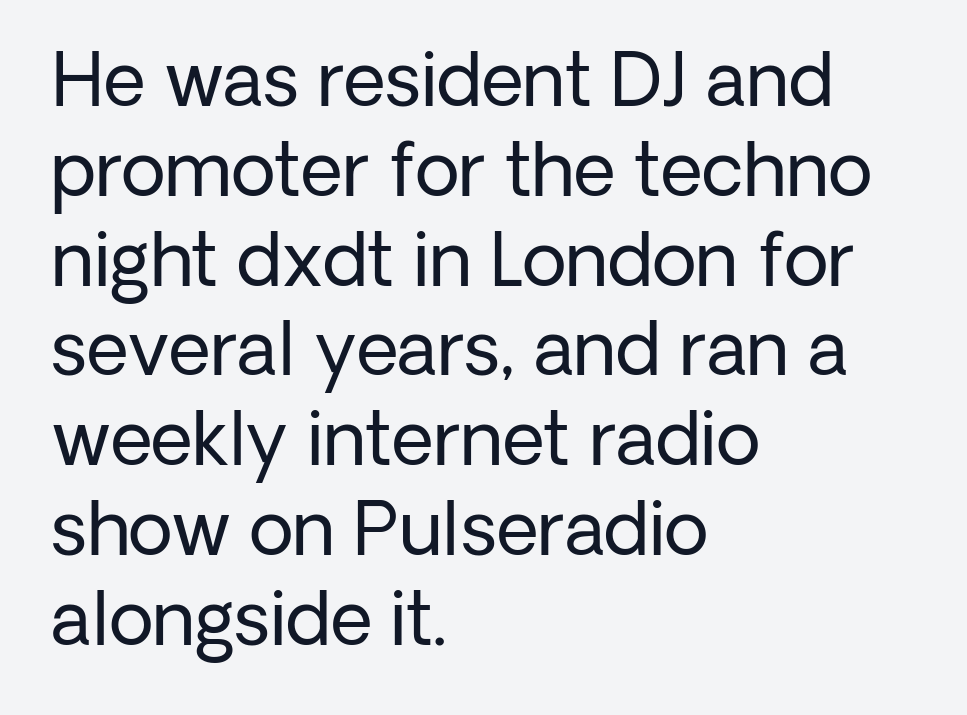
{"serif": "no", "italic": "no", "bold": "no", "weight": "regular", "width": "normal", "stroke_contrast": "low", "x_height": "medium", "monospaced": "no", "underline": "no", "align": "left", "line_spacing_ratio": 1.23, "letter_spacing": "normal", "letter_spacing_em": 0.0, "glyph_px": 73}
